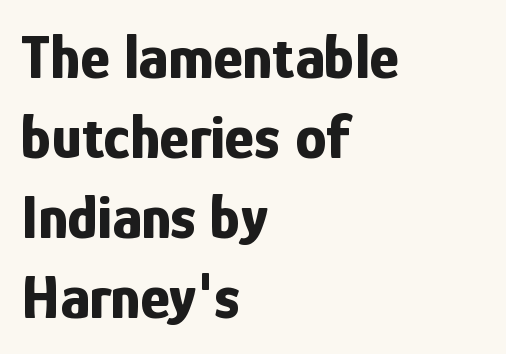
The image shows 63 px bold, condensed sans-serif type, upright; set left-aligned, normal line spacing (1.27x), normal letter spacing, not underlined; low stroke contrast and a medium x-height.
